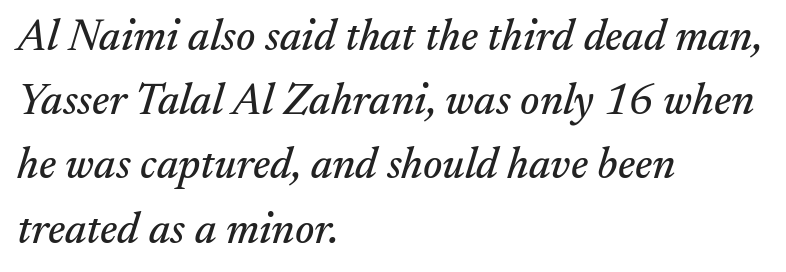
The image shows 44 px serif type, italic (leaning right); set left-aligned, normal line spacing (1.46x), normal letter spacing, not underlined; medium stroke contrast and a small x-height.
